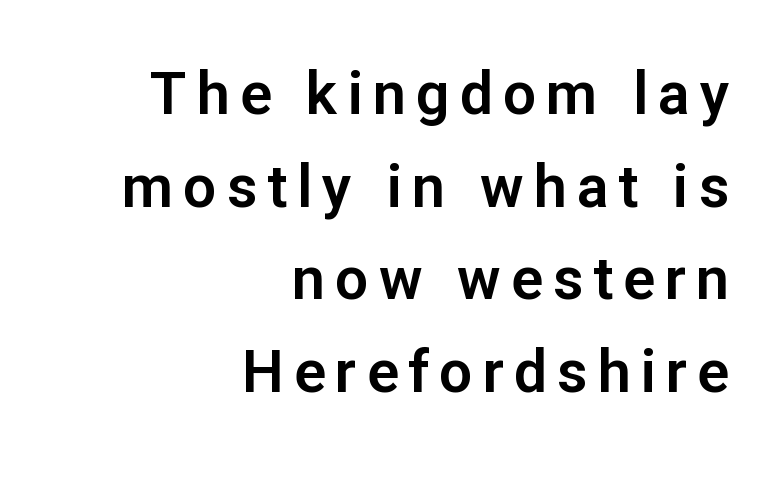
{"serif": "no", "italic": "no", "width": "normal", "stroke_contrast": "low", "x_height": "medium", "monospaced": "no", "underline": "no", "align": "right", "line_spacing": "normal", "line_spacing_ratio": 1.57, "glyph_px": 59}
